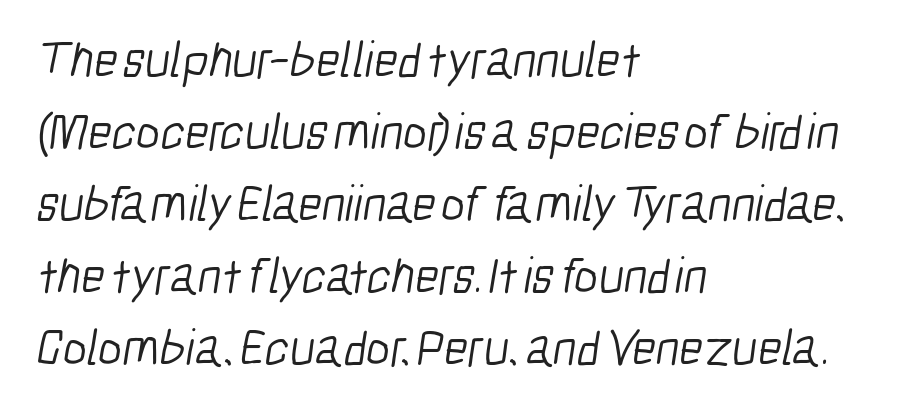
The image shows 51 px light, condensed sans-serif type; set left-aligned, normal line spacing (1.41x), normal letter spacing, not underlined; low stroke contrast and a medium x-height.
